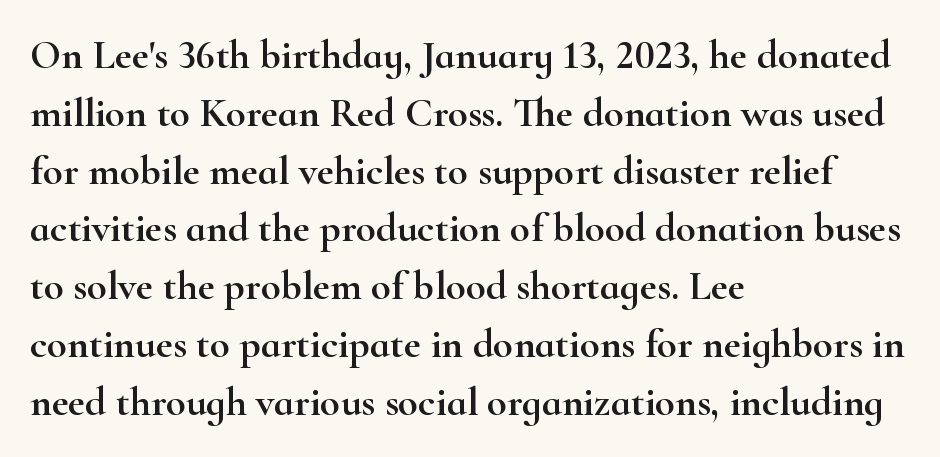
The image shows 41 px wide serif type, upright; set left-aligned, normal line spacing (1.41x), normal letter spacing, not underlined; high stroke contrast and a small x-height.
